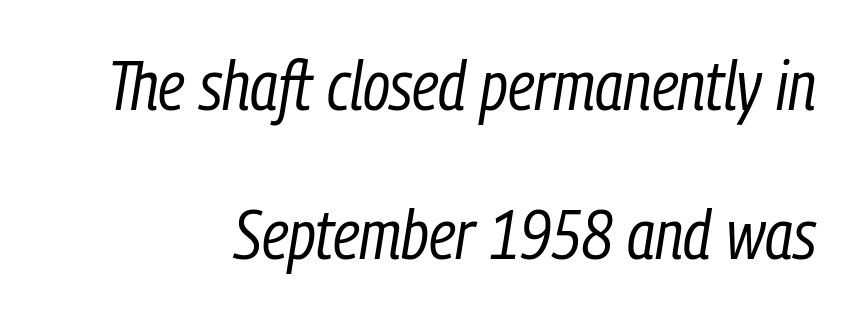
The image shows 69 px regular-weight, condensed type, italic (leaning right); set right-aligned, loose line spacing (2.16x), normal letter spacing, not underlined; low stroke contrast and a medium x-height.
